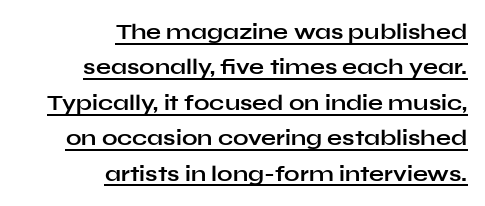
The image shows 22 px bold type, upright; set right-aligned, normal line spacing (1.61x), normal letter spacing, underlined.
